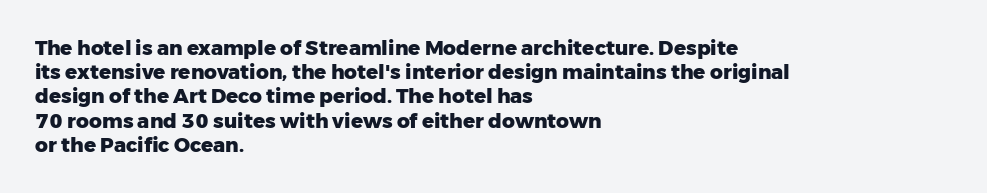
Descenders hang freely into open space. The paragraph has a hard left edge and a soft right edge. It's the straight-up-and-down kind of type. Observe the ordinary spacing: letters are neighbours, not strangers. Weight check: bold — yes, fully.
